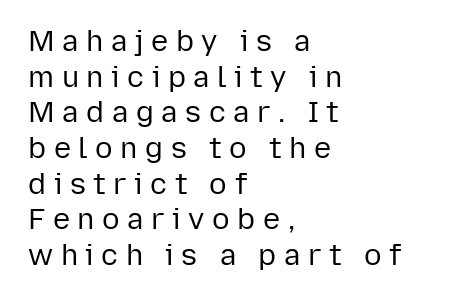
These lines are set flush left with a ragged right edge. The passage shown is typeset with a sans-serif family. The passage shown is not bold in any degree. The face used here is rendered with a markedly widened letterfit.
